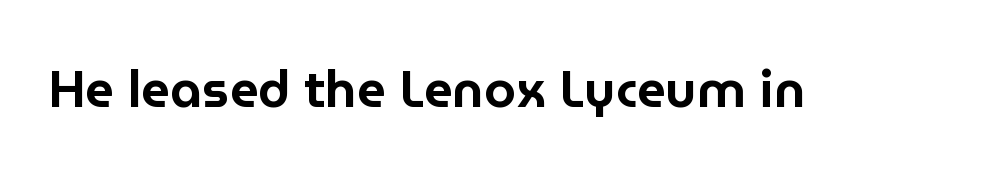
The image shows 51 px sans-serif type, upright; set normal letter spacing, not underlined; low stroke contrast and a medium x-height.
